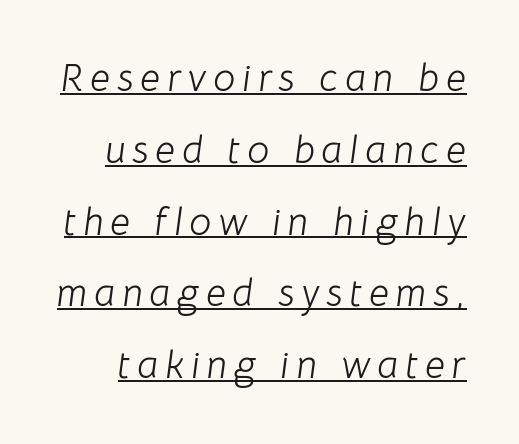
Q: Is the text bold? A: No.
Q: Is the text italic (slanted)? A: Yes, it leans right by about 8 degrees.
Q: Is the text underlined? A: Yes.
Q: Width (condensed, normal, or wide)? A: Normal.
Q: Stroke contrast? A: Low.
Q: x-height? A: Medium.
Q: Monospaced? A: No.
